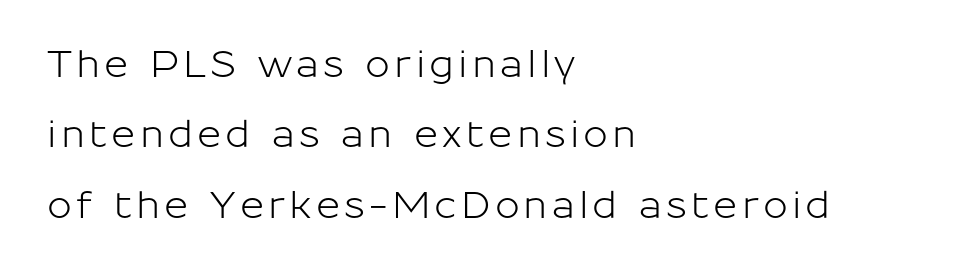
{"serif": "no", "italic": "no", "width": "normal", "stroke_contrast": "low", "x_height": "medium", "monospaced": "no", "underline": "no", "align": "left", "line_spacing": "loose", "line_spacing_ratio": 1.9, "glyph_px": 37}
